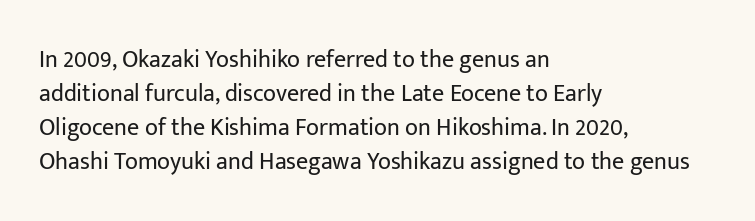
Q: Is the text bold? A: No.
Q: Is the text italic (slanted)? A: No, it is upright.
Q: Is the text underlined? A: No.
Q: How is the paragraph aligned? A: Left-aligned.
Q: Is the spacing between letters normal or unusually wide? A: Normal.
Q: Is the spacing between lines tight, normal or loose? A: Normal.
